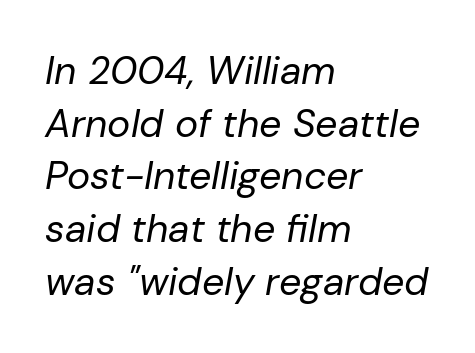
Q: Is the text bold? A: No.
Q: Is the text italic (slanted)? A: Yes, it leans right by about 10 degrees.
Q: Is the text underlined? A: No.
Q: How is the paragraph aligned? A: Left-aligned.
Q: Is the spacing between letters normal or unusually wide? A: Normal.
Q: Is the spacing between lines tight, normal or loose? A: Normal.
Q: Width (condensed, normal, or wide)? A: Normal.
Q: Stroke contrast? A: Low.
Q: x-height? A: Medium.
Q: Monospaced? A: No.
